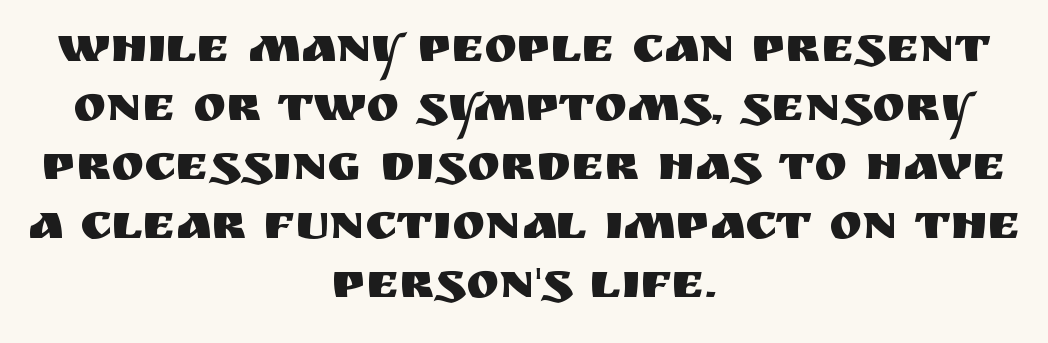
Q: Is the text italic (slanted)? A: No, it is upright.
Q: Is the typeface a serif or a sans-serif typeface? A: Sans-serif.
Q: Is the text underlined? A: No.
Q: How is the paragraph aligned? A: Centered.
Q: Is the spacing between letters normal or unusually wide? A: Normal.
Q: Width (condensed, normal, or wide)? A: Normal.
Q: Stroke contrast? A: Medium.
Q: x-height? A: Large.
Q: Monospaced? A: No.
